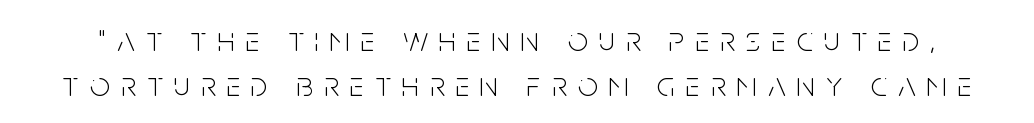
The image shows 35 px light, condensed sans-serif type, upright; set normal line spacing (1.28x), unusually wide letter spacing (+0.32 em), not underlined; low stroke contrast and a large x-height.
